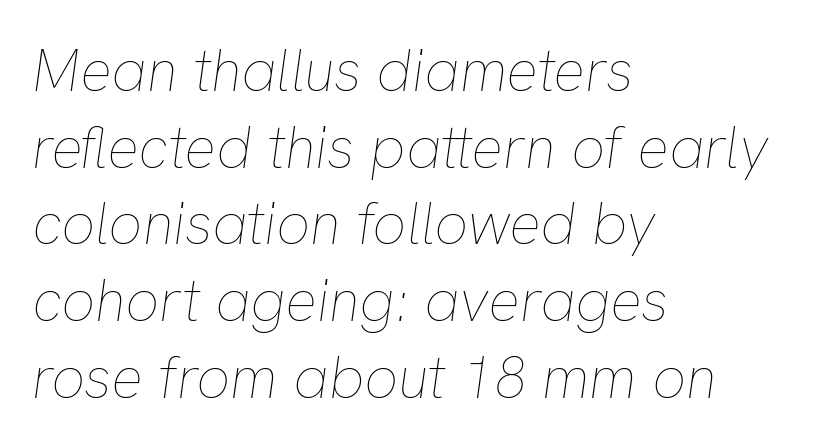
The image shows 59 px thin type, italic (leaning right); set left-aligned, normal line spacing (1.3x), normal letter spacing, not underlined; low stroke contrast and a medium x-height.
